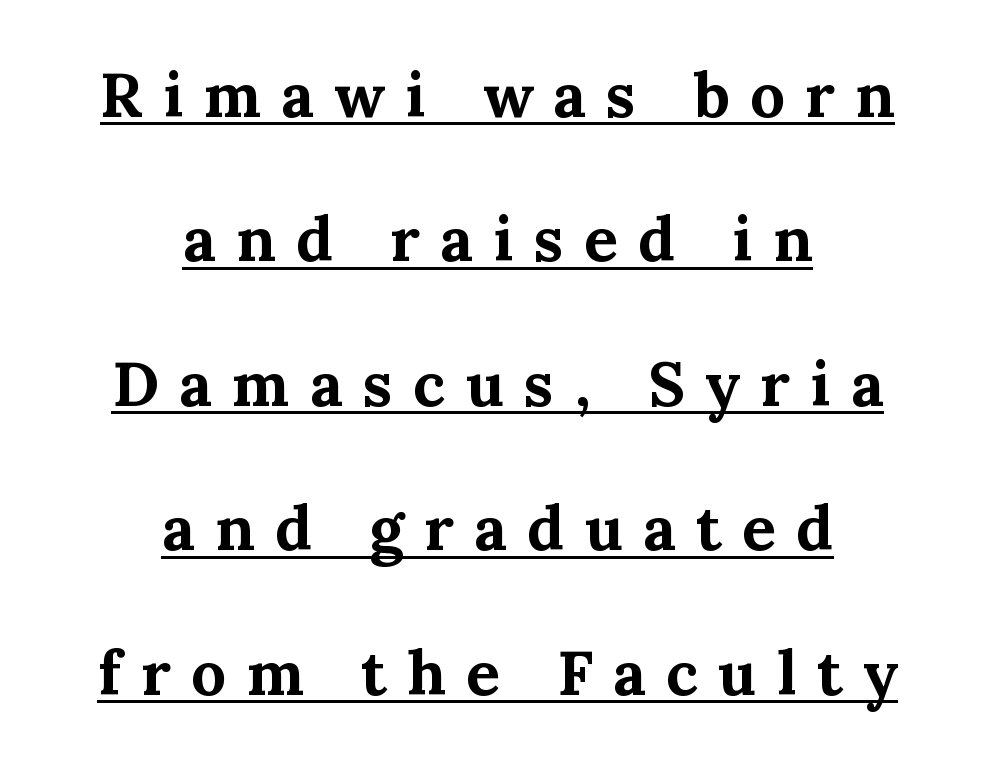
The image shows 62 px bold serif type, upright; set centered, loose line spacing (2.33x), unusually wide letter spacing (+0.33 em), underlined; medium stroke contrast and a medium x-height.
